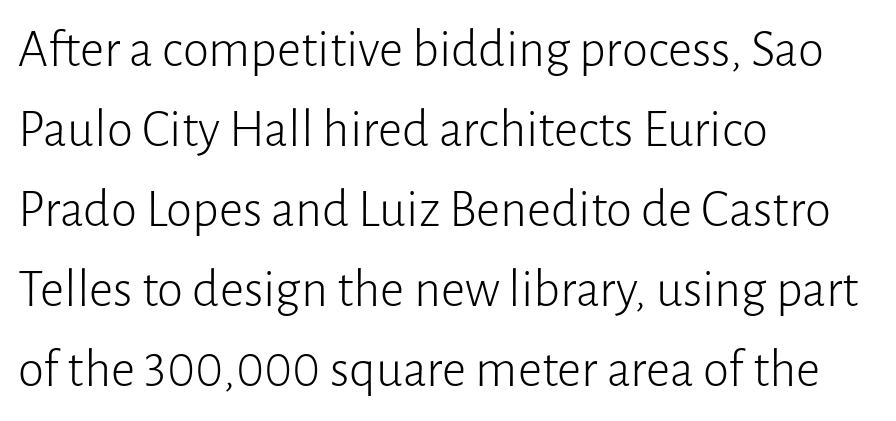
{"serif": "no", "italic": "no", "bold": "no", "weight": "light", "width": "normal", "stroke_contrast": "low", "x_height": "medium", "monospaced": "no", "underline": "no", "align": "left", "line_spacing": "normal", "line_spacing_ratio": 1.51, "letter_spacing": "normal", "letter_spacing_em": 0.0, "glyph_px": 53}
